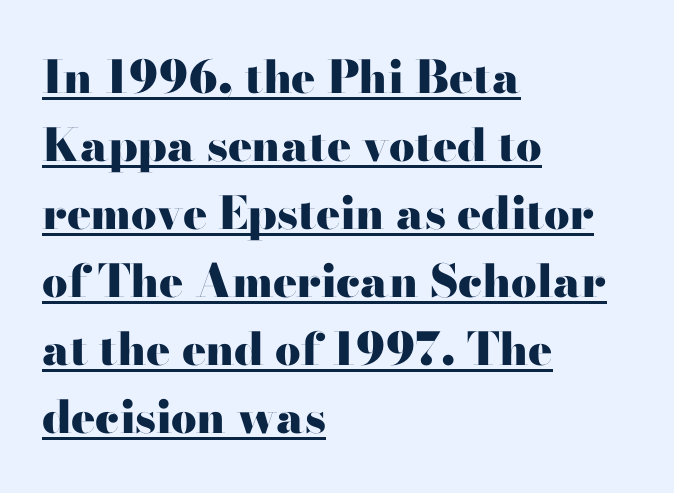
Words appear dense and cohesive because spacing is normal. Is there an underline? Yes — a line sits under the letters. Weight: bold. Summary of vertical rhythm: regular, with standard interline spacing. Proportional: the letters do not fall into vertical columns.
